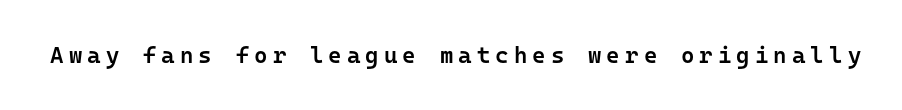
Letter spacing: wide. No word sits above an underline. If you drew a line through each stem, it would be perfectly vertical. On the weight axis this lands at semibold, roughly 600.
